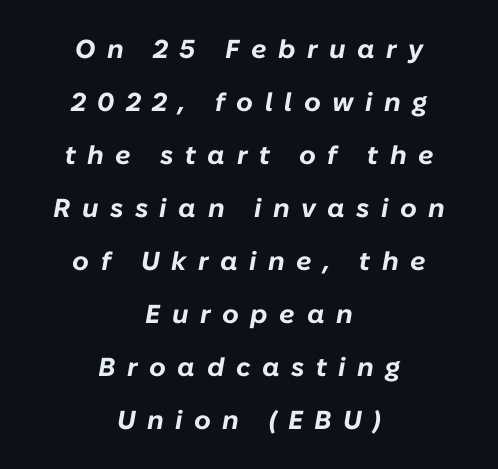
The vertical gap from one line to the next is large. The zone under the glyphs is completely vacant. The face used here has a pronounced slope to its letters. Layout note: lines centered. Look at the stroke-to-counter ratio: heavy, a bold. Someone cranked the tracking dial way up on this one.
